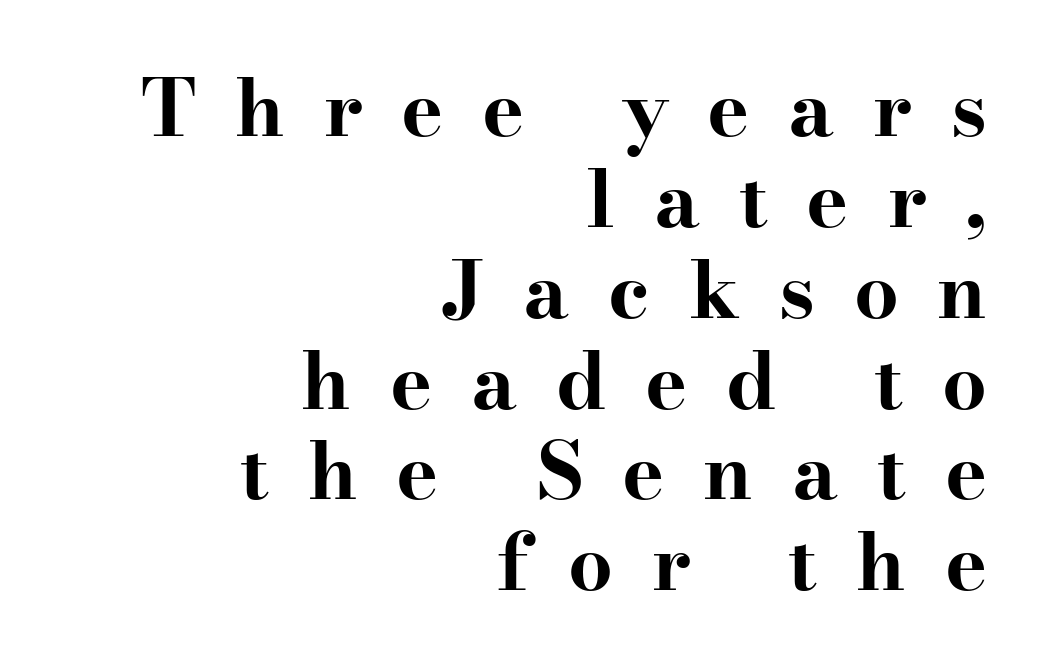
Q: Is the text bold? A: Yes.
Q: Is the text italic (slanted)? A: No, it is upright.
Q: Is the typeface a serif or a sans-serif typeface? A: Serif.
Q: Is the text underlined? A: No.
Q: How is the paragraph aligned? A: Right-aligned.
Q: Is the spacing between letters normal or unusually wide? A: Unusually wide.
Q: Is the spacing between lines tight, normal or loose? A: Tight.
Q: Width (condensed, normal, or wide)? A: Wide.
Q: Stroke contrast? A: High.
Q: x-height? A: Small.
Q: Monospaced? A: No.
